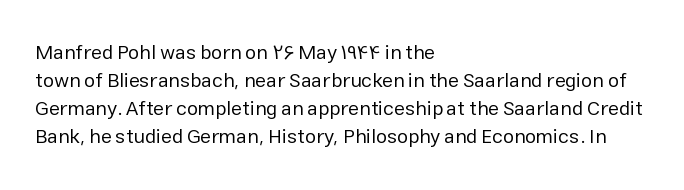
Q: Is the text bold? A: No.
Q: Is the text italic (slanted)? A: No, it is upright.
Q: Is the text underlined? A: No.
Q: How is the paragraph aligned? A: Left-aligned.
Q: Is the spacing between letters normal or unusually wide? A: Normal.
Q: Is the spacing between lines tight, normal or loose? A: Normal.
